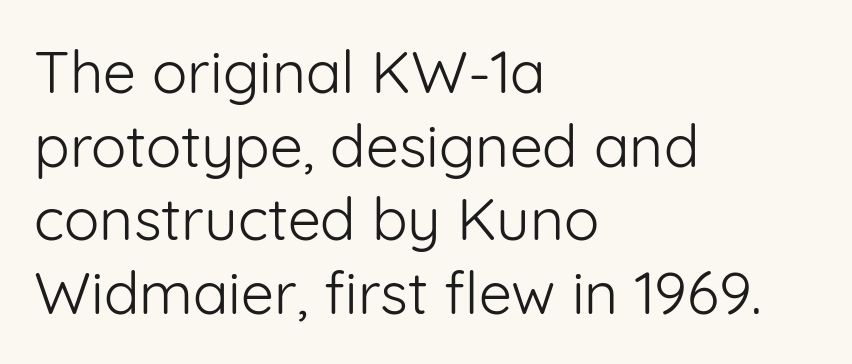
Q: Is the text bold? A: No.
Q: Is the text italic (slanted)? A: No, it is upright.
Q: Is the typeface a serif or a sans-serif typeface? A: Sans-serif.
Q: Is the text underlined? A: No.
Q: How is the paragraph aligned? A: Left-aligned.
Q: Is the spacing between letters normal or unusually wide? A: Normal.
Q: Is the spacing between lines tight, normal or loose? A: Normal.
Q: Width (condensed, normal, or wide)? A: Normal.
Q: Stroke contrast? A: Low.
Q: x-height? A: Medium.
Q: Monospaced? A: No.
